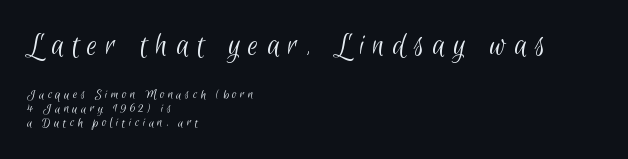
Q: Is the text bold? A: No.
Q: Is the typeface a serif or a sans-serif typeface? A: Sans-serif.
Q: Is the text underlined? A: No.
Q: How is the paragraph aligned? A: Left-aligned.
Q: Is the spacing between letters normal or unusually wide? A: Unusually wide.
Q: Is the spacing between lines tight, normal or loose? A: Tight.
Q: Which block of text is set in a larger size, the first (top) or the second (bottom)? A: The first (top) one.
Q: Width (condensed, normal, or wide)? A: Condensed.
Q: Stroke contrast? A: Low.
Q: x-height? A: Small.
Q: Monospaced? A: No.
